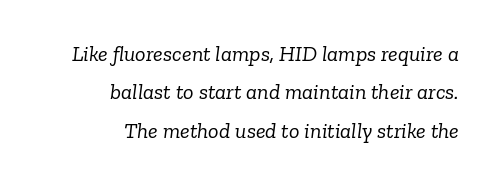
Q: Is the text bold? A: No.
Q: Is the text italic (slanted)? A: Yes, it leans right by about 6 degrees.
Q: Is the text underlined? A: No.
Q: How is the paragraph aligned? A: Right-aligned.
Q: Is the spacing between letters normal or unusually wide? A: Normal.
